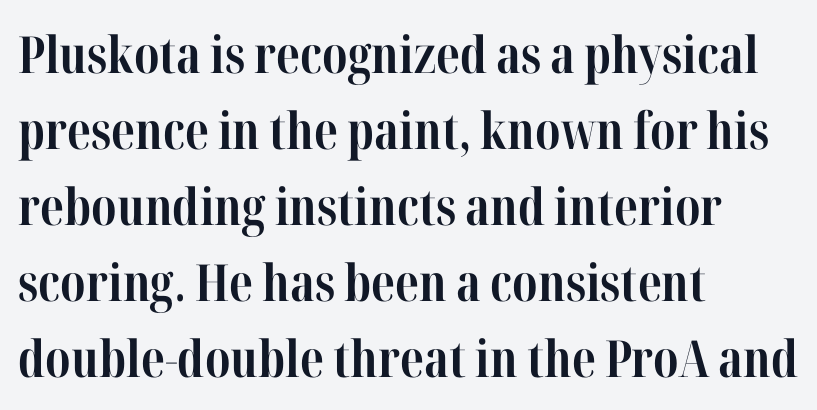
{"serif": "yes", "italic": "no", "bold": "yes", "weight": "bold", "width": "condensed", "stroke_contrast": "high", "x_height": "medium", "monospaced": "no", "underline": "no", "align": "left", "line_spacing": "normal", "line_spacing_ratio": 1.49, "letter_spacing": "normal", "letter_spacing_em": 0.0, "glyph_px": 51}
